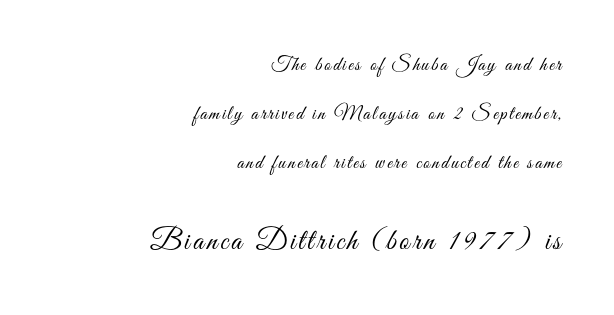
Q: Is the text bold? A: No.
Q: Is the text italic (slanted)? A: Yes.
Q: Is the typeface a serif or a sans-serif typeface? A: Sans-serif.
Q: Is the text underlined? A: No.
Q: How is the paragraph aligned? A: Right-aligned.
Q: Is the spacing between lines tight, normal or loose? A: Loose.
Q: Which block of text is set in a larger size, the first (top) or the second (bottom)? A: The second (bottom) one.
Q: Width (condensed, normal, or wide)? A: Condensed.
Q: Stroke contrast? A: Medium.
Q: x-height? A: Small.
Q: Monospaced? A: No.
